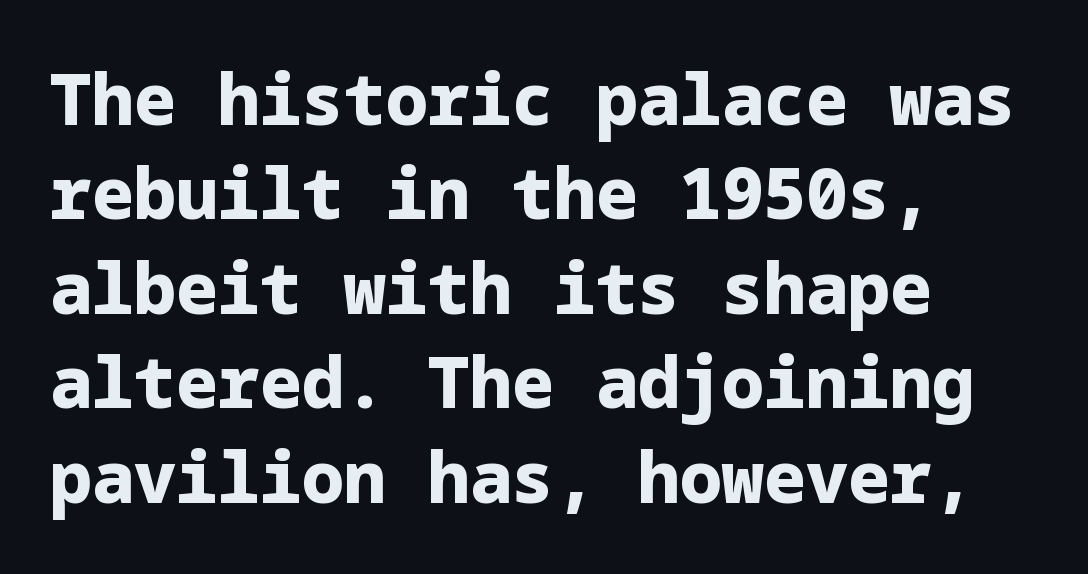
The image shows 70 px heavy sans-serif type, upright; set left-aligned, normal line spacing (1.35x), normal letter spacing, not underlined; low stroke contrast and a medium x-height.
